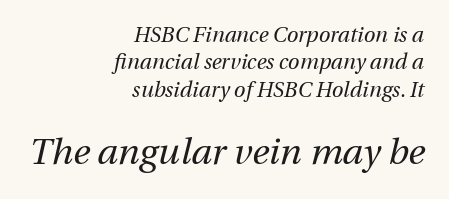
How would I describe the line gaps? Plain and ordinary. The paragraph has a hard right edge and a soft left edge. Note: smaller setting up top, larger setting below. There is no visible air inserted between adjacent glyphs. These glyphs show unthickened strokes, regular width or finer.
